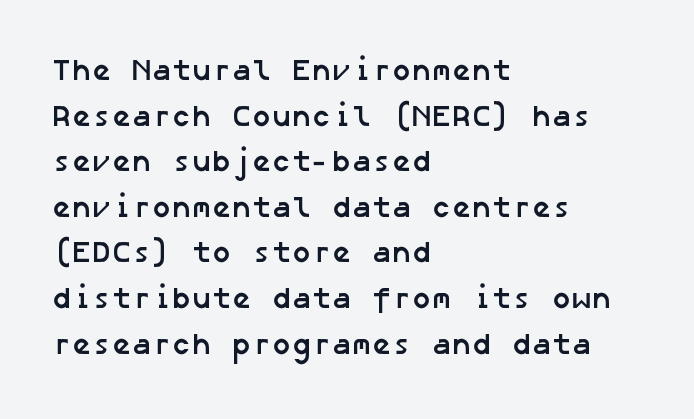
Q: Is the text bold? A: Yes.
Q: Is the typeface a serif or a sans-serif typeface? A: Sans-serif.
Q: Is the text underlined? A: No.
Q: How is the paragraph aligned? A: Left-aligned.
Q: Is the spacing between letters normal or unusually wide? A: Normal.
Q: Is the spacing between lines tight, normal or loose? A: Normal.
Q: Width (condensed, normal, or wide)? A: Normal.
Q: Stroke contrast? A: Low.
Q: x-height? A: Medium.
